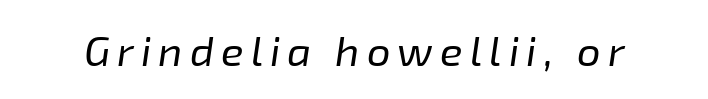
{"italic": "yes", "lean": "right", "slant_degrees": 8, "bold": "no", "weight": "regular", "width": "normal", "stroke_contrast": "low", "x_height": "medium", "monospaced": "no", "underline": "no", "glyph_px": 42}
